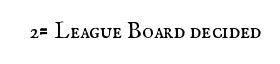
{"italic": "no", "bold": "no", "underline": "no", "letter_spacing": "normal", "letter_spacing_em": 0.0, "glyph_px": 22}
